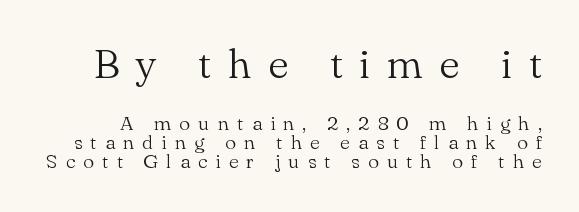
The image shows 41 px light serif type, upright; set tight line spacing (0.97x), unusually wide letter spacing (+0.4 em), not underlined; the first (top) block is 2.05x larger; medium stroke contrast and a small x-height.
